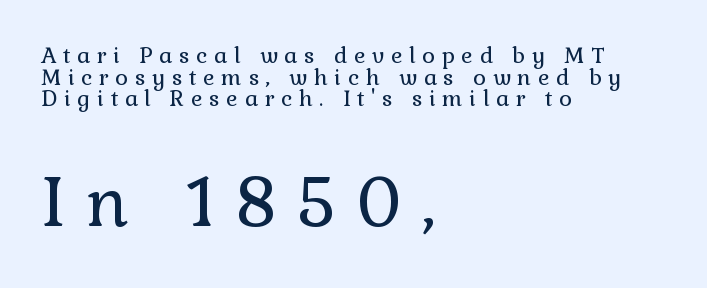
Q: Is the text bold? A: No.
Q: Is the text italic (slanted)? A: No, it is upright.
Q: Is the typeface a serif or a sans-serif typeface? A: Serif.
Q: Is the text underlined? A: No.
Q: How is the paragraph aligned? A: Left-aligned.
Q: Is the spacing between letters normal or unusually wide? A: Unusually wide.
Q: Is the spacing between lines tight, normal or loose? A: Tight.
Q: Which block of text is set in a larger size, the first (top) or the second (bottom)? A: The second (bottom) one.
Q: Width (condensed, normal, or wide)? A: Normal.
Q: x-height? A: Medium.
Q: Monospaced? A: No.
